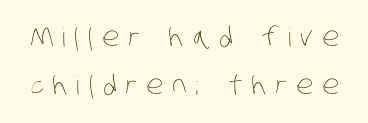
The image shows 26 px text type; set line spacing 1.83x, unusually wide letter spacing (+0.34 em), not underlined.
